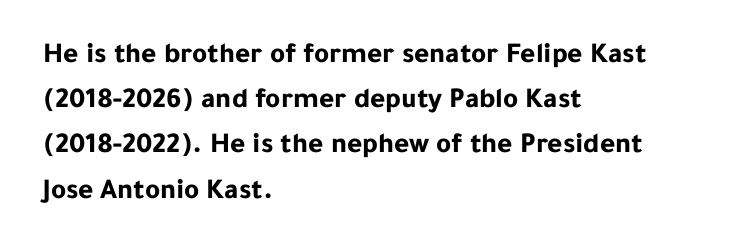
The image shows 29 px bold sans-serif type, upright; set left-aligned, normal line spacing (1.56x), normal letter spacing, not underlined; low stroke contrast and a medium x-height.
